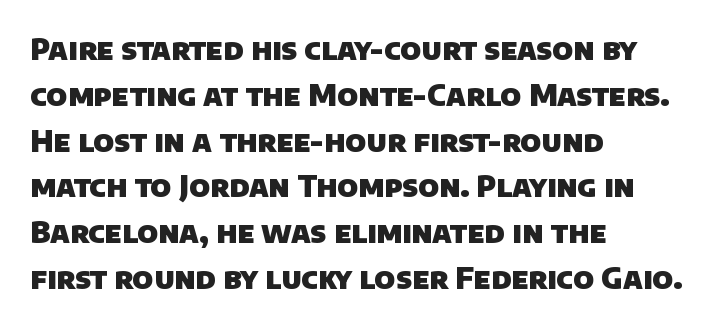
The image shows 29 px heavy sans-serif type; set left-aligned, normal line spacing (1.58x), normal letter spacing, not underlined; low stroke contrast and a large x-height.
